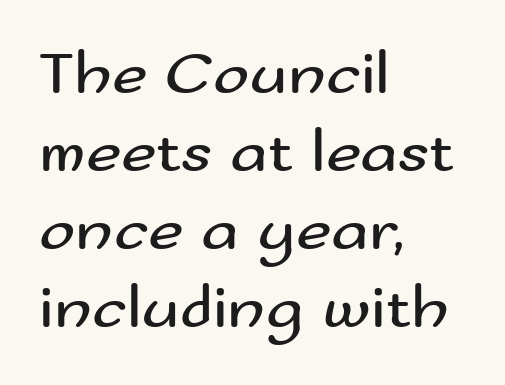
Honestly, the letter spacing is just normal — you wouldn't notice it. Regarding leading, the lines here are spaced in the standard way. No feet cap the strokes, marking this as sans-serif type. Clear beneath every line of the passage. The letters advance in unequal steps, a hallmark of proportional type.
